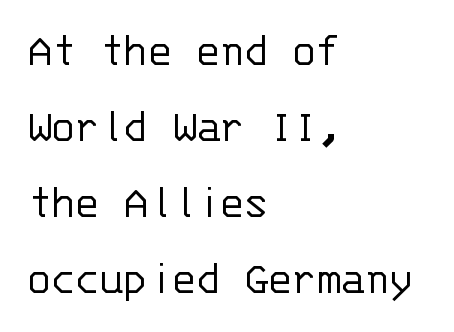
The glyphs are unaccompanied by any horizontal stroke below them. The lines in this sample share a left origin and differ only in where they stop. The lettering holds an erect, upright posture throughout. Check where the strokes stop: nothing finishes them off — pure sans. Short note: letters normally spaced.
